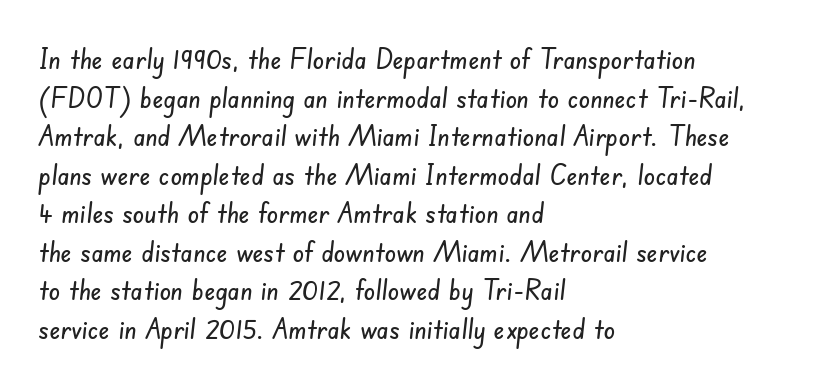
{"serif": "no", "width": "condensed", "stroke_contrast": "low", "x_height": "small", "monospaced": "no", "underline": "no", "align": "left", "line_spacing": "normal", "line_spacing_ratio": 1.33, "letter_spacing": "normal", "letter_spacing_em": 0.0, "glyph_px": 29}
